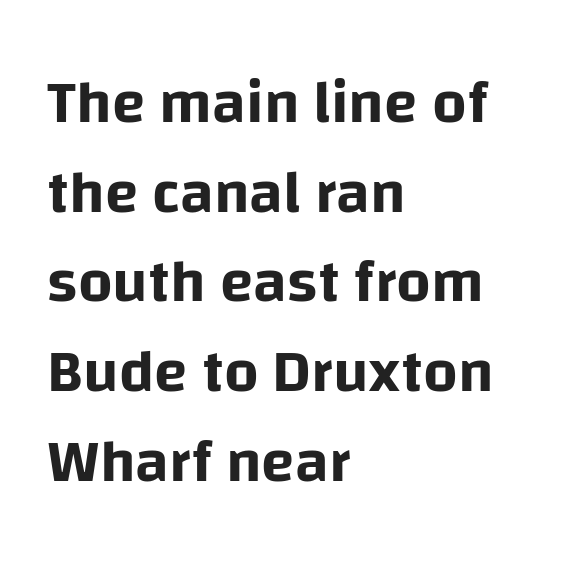
{"serif": "no", "italic": "no", "width": "normal", "stroke_contrast": "low", "x_height": "large", "monospaced": "no", "underline": "no", "align": "left", "line_spacing": "normal", "line_spacing_ratio": 1.47, "letter_spacing": "normal", "letter_spacing_em": 0.0, "glyph_px": 61}
